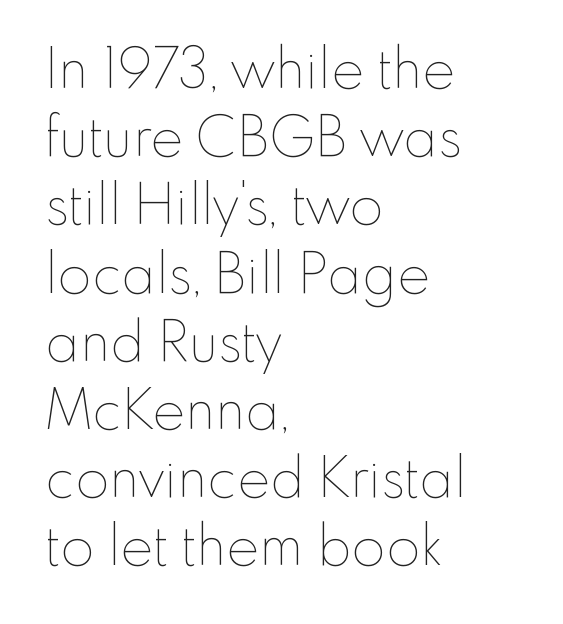
The image shows 55 px thin type, upright; set left-aligned, line spacing 1.24x, normal letter spacing, not underlined; low stroke contrast and a small x-height.
